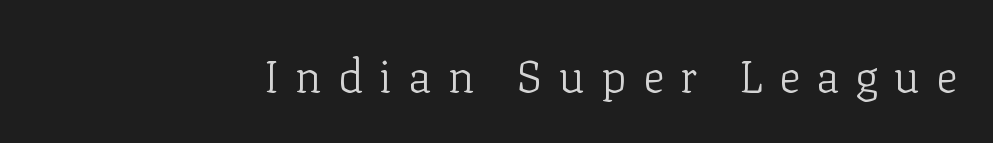
{"serif": "yes", "italic": "no", "bold": "no", "weight": "light", "width": "normal", "stroke_contrast": "low", "x_height": "medium", "monospaced": "no", "underline": "no", "letter_spacing": "wide", "letter_spacing_em": 0.36, "glyph_px": 45}
